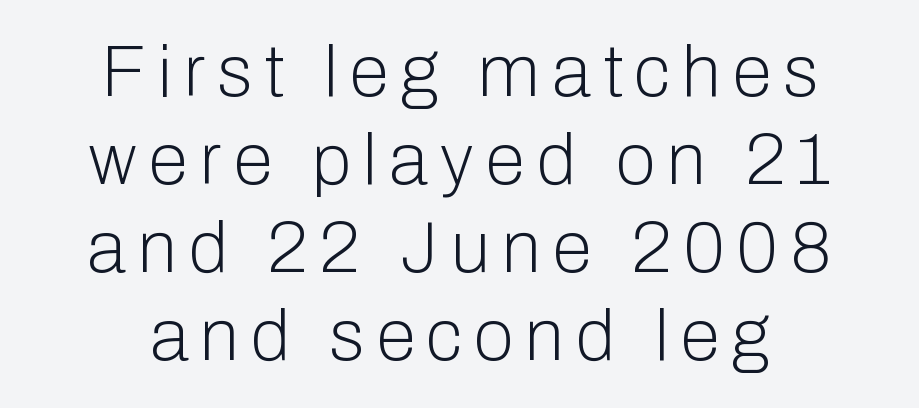
{"serif": "no", "italic": "no", "bold": "no", "weight": "light", "width": "normal", "stroke_contrast": "low", "x_height": "medium", "monospaced": "no", "underline": "no", "align": "center", "line_spacing_ratio": 1.22, "glyph_px": 72}
